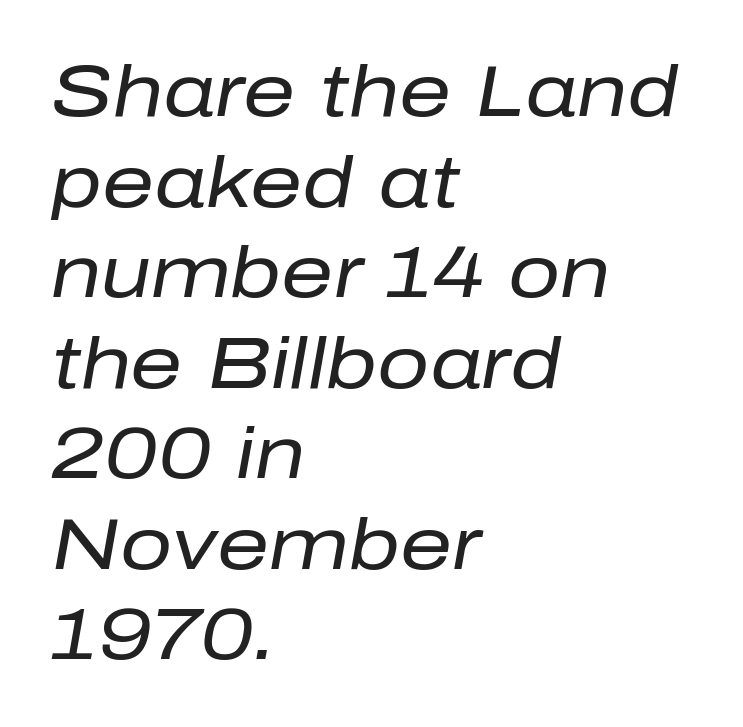
The whole block is typeset with a tilt. Tracking here is standard; glyphs follow each other at the usual distance. Think of a printed novel: that variable character pitch is what you see here. Nobody drew a line under any word here. This rendering uses left alignment, leaving the right contour irregular. No extra ink here — the face is not bold.
